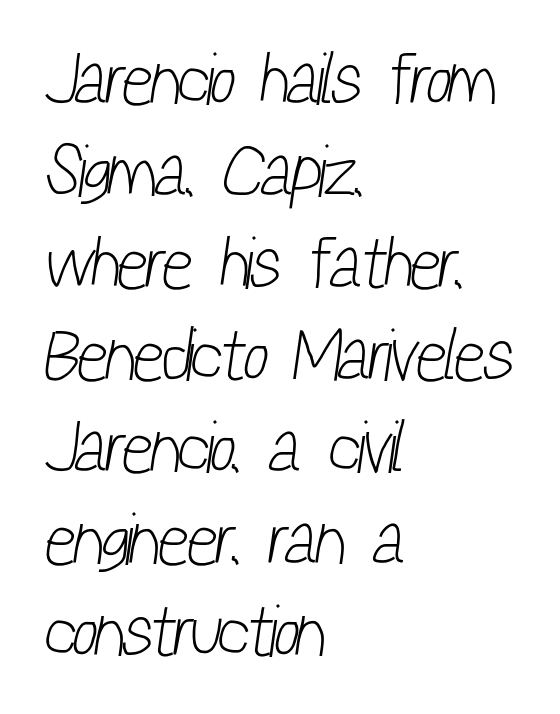
The type family on display is of the sans-serif kind. Honestly, the row spacing looks completely unremarkable. You could call the tracking neutral — neither tight nor loose. Proportional: the letters do not fall into vertical columns. Line beginnings align vertically; line endings do not.
